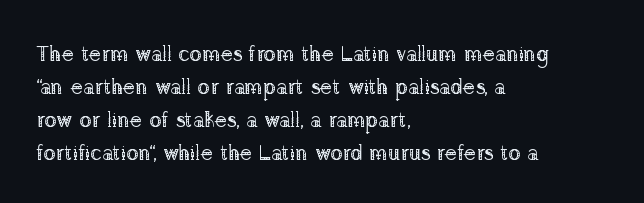
No italicization has been applied; the sample stays upright. This rendering features lettering with no underline. Summary of weight: not heavy and not bold. The typesetter chose a ragged-right arrangement here. The vertical gap from one line to the next is medium.
